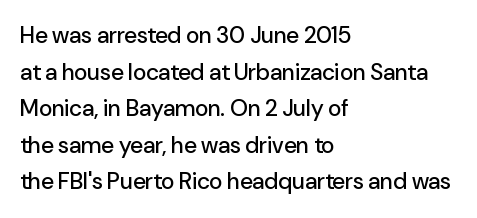
The image shows 23 px text type, upright; set left-aligned, normal line spacing (1.59x), normal letter spacing, not underlined.
